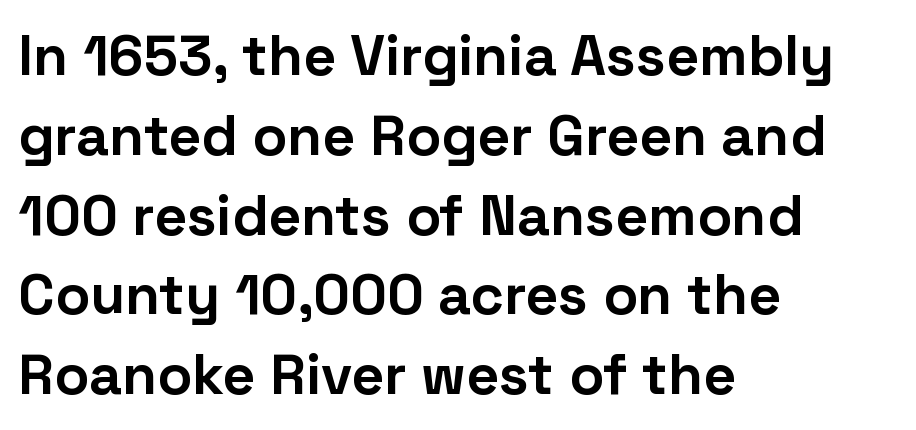
Horizontal alignment here is leftward, the default for most running prose. The letters stand straight up with perfectly vertical stems. The strip under each line holds only bare page. The horizontal fit of the characters is conventional and even. Chunky letters — that's bold for sure.
